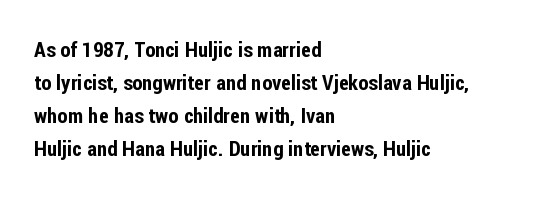
Do the letters lean? They stand straight. You could call the tracking neutral — neither tight nor loose. The passage shown is not underscored anywhere. The ragged edge is on the right, which tells us the setting is flush left. Students, observe: this is what conventionally led text looks like.
